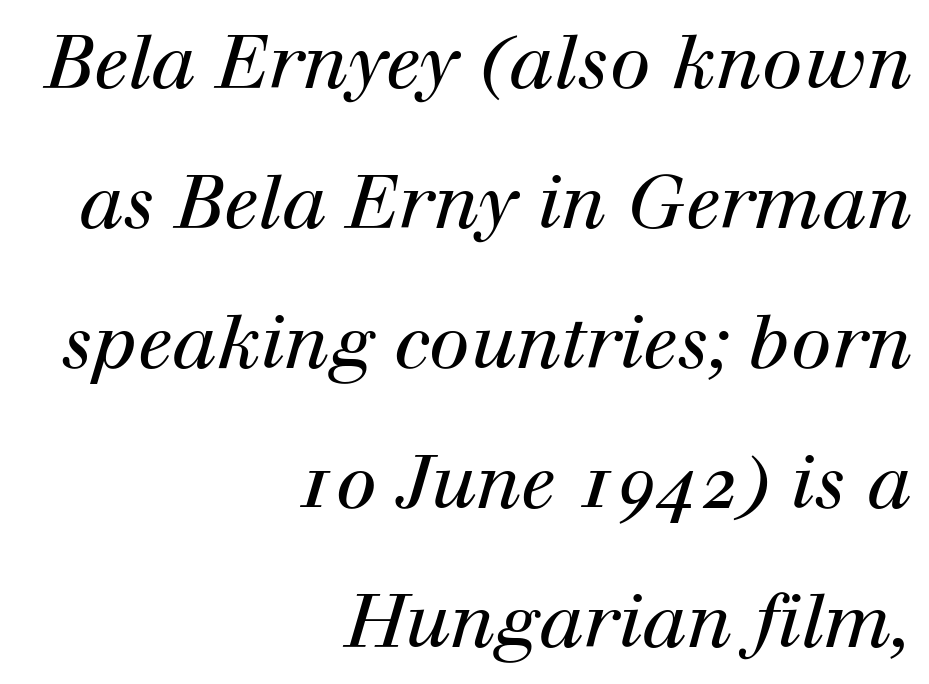
{"serif": "yes", "italic": "yes", "lean": "right", "slant_degrees": 12, "bold": "no", "weight": "regular", "width": "normal", "stroke_contrast": "high", "x_height": "medium", "monospaced": "no", "underline": "no", "align": "right", "line_spacing_ratio": 1.89, "letter_spacing": "normal", "letter_spacing_em": 0.0, "glyph_px": 74}
